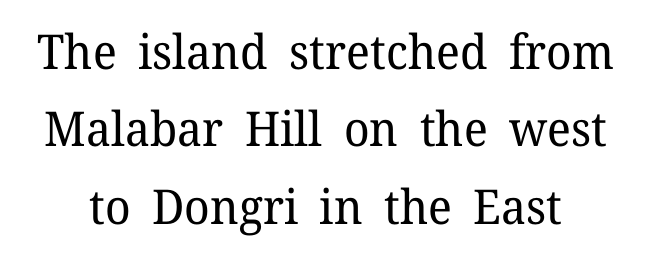
Q: Is the text bold? A: No.
Q: Is the text italic (slanted)? A: No, it is upright.
Q: Is the typeface a serif or a sans-serif typeface? A: Serif.
Q: Is the text underlined? A: No.
Q: Is the spacing between letters normal or unusually wide? A: Normal.
Q: Is the spacing between lines tight, normal or loose? A: Normal.
Q: Width (condensed, normal, or wide)? A: Normal.
Q: Stroke contrast? A: Low.
Q: x-height? A: Medium.
Q: Monospaced? A: No.
